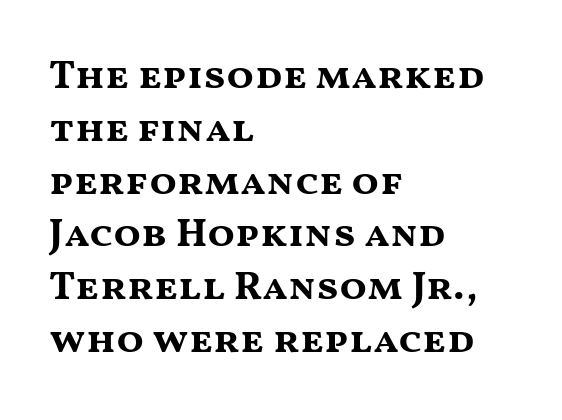
The rendering uses a moderate line-height, typical for paragraphs. The lettering holds an erect, upright posture throughout. Does the copy run flush right? No — it runs flush left. Classification — sans serif.
